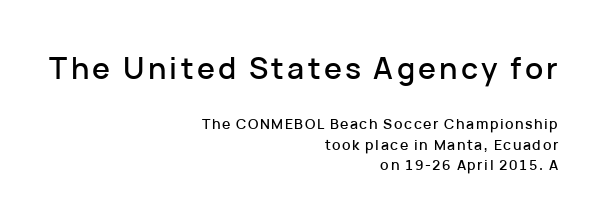
The image shows 30 px sans-serif type, upright; set right-aligned, normal line spacing (1.45x), not underlined; the first (top) block is 2.14x larger; low stroke contrast and a medium x-height.
